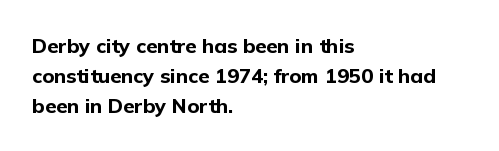
Q: Is the text bold? A: Yes.
Q: Is the text italic (slanted)? A: No, it is upright.
Q: Is the text underlined? A: No.
Q: How is the paragraph aligned? A: Left-aligned.
Q: Is the spacing between letters normal or unusually wide? A: Normal.
Q: Is the spacing between lines tight, normal or loose? A: Normal.
